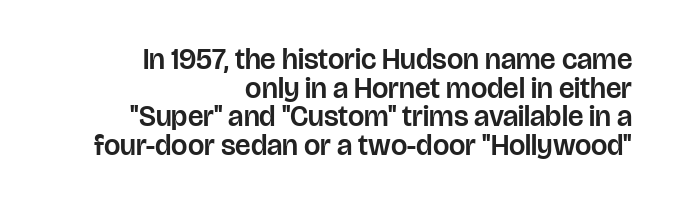
How would I describe the line gaps? Narrow and economical. The specimen omits any rule beneath the text block's lines. Varying glyph widths throughout — classic text-font behaviour. The face used here is rendered with its standard letterfit. The designer went with a sans here, leaving each stem footless.
